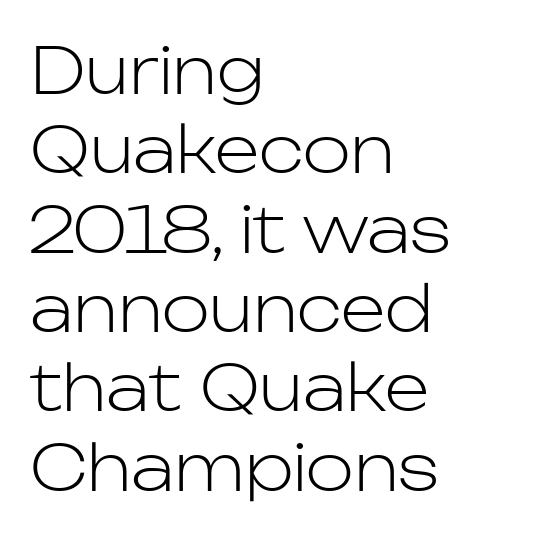
The string is rendered with underlining switched off. Is the type heavy? It reads as light-to-regular instead. You can tell it's not italic because the verticals are truly vertical. You can tell from the bare stems that sans-serif type was used. Honestly, the letter spacing is just normal — you wouldn't notice it. Caption: multi-line text, flush left, ragged right.
